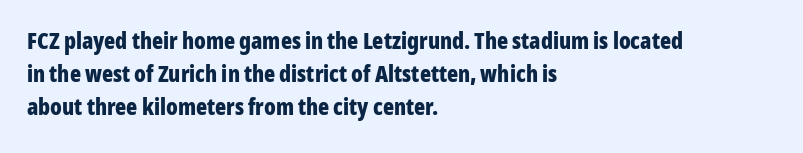
This sample keeps an unexceptional amount of space between lines. Strokes here are thick enough to call this a true bold. A student would call this left alignment; a typographer would say flush left, rag right. You can tell it's not italic because the verticals are truly vertical.
